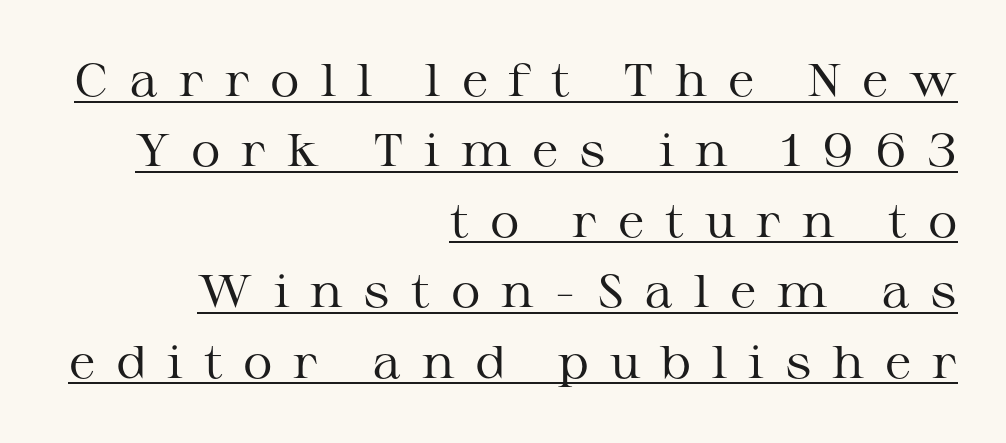
Q: Is the text bold? A: No.
Q: Is the text italic (slanted)? A: No, it is upright.
Q: Is the typeface a serif or a sans-serif typeface? A: Serif.
Q: Is the text underlined? A: Yes.
Q: How is the paragraph aligned? A: Right-aligned.
Q: Is the spacing between letters normal or unusually wide? A: Unusually wide.
Q: Is the spacing between lines tight, normal or loose? A: Normal.
Q: Width (condensed, normal, or wide)? A: Wide.
Q: Stroke contrast? A: Medium.
Q: x-height? A: Medium.
Q: Monospaced? A: No.
